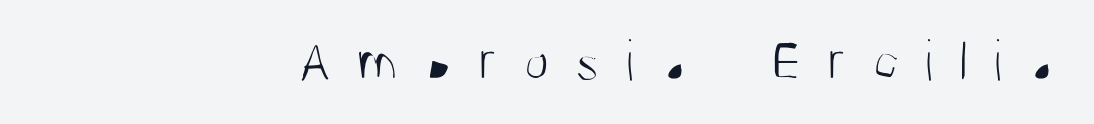
Observe the absence of serifs on each vertical stroke in this sample. Weight: not bold — regular or lighter. You could not count columns in this text — the font is proportionally spaced. This rendering widens character spacing well past its baseline value. Bare-footed words on every line. Typeset ragged left — the right edge is the straight one.
